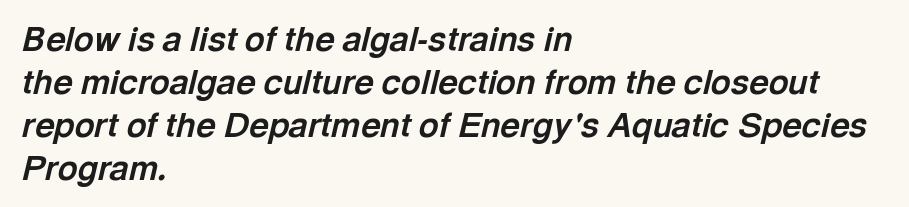
The image shows 34 px bold type, italic (leaning right); set left-aligned, normal line spacing (1.26x), normal letter spacing, not underlined; a medium x-height.
